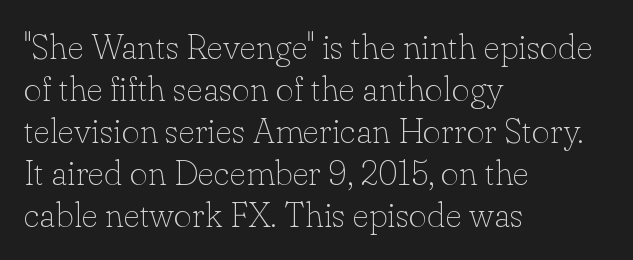
Q: Is the text bold? A: No.
Q: Is the text italic (slanted)? A: No, it is upright.
Q: Is the typeface a serif or a sans-serif typeface? A: Serif.
Q: Is the text underlined? A: No.
Q: How is the paragraph aligned? A: Left-aligned.
Q: Is the spacing between letters normal or unusually wide? A: Normal.
Q: Width (condensed, normal, or wide)? A: Normal.
Q: Stroke contrast? A: Low.
Q: x-height? A: Small.
Q: Monospaced? A: No.
